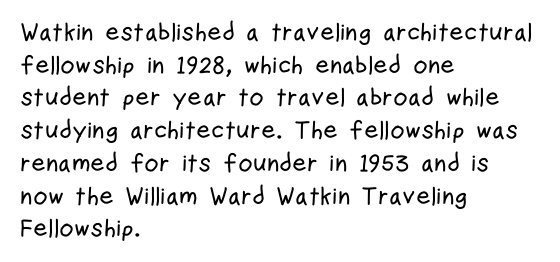
Q: Is the text italic (slanted)? A: No, it is upright.
Q: Is the text underlined? A: No.
Q: How is the paragraph aligned? A: Left-aligned.
Q: Is the spacing between letters normal or unusually wide? A: Normal.
Q: Is the spacing between lines tight, normal or loose? A: Normal.
